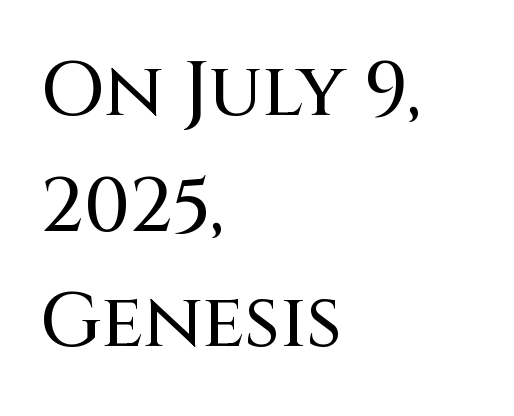
No word sits above an underline. You could call the tracking neutral — neither tight nor loose. No italicization has been applied; the sample stays upright. The rendering uses natural spacing where letterforms have individual widths. The lines sit at an ordinary, default distance from one another.
